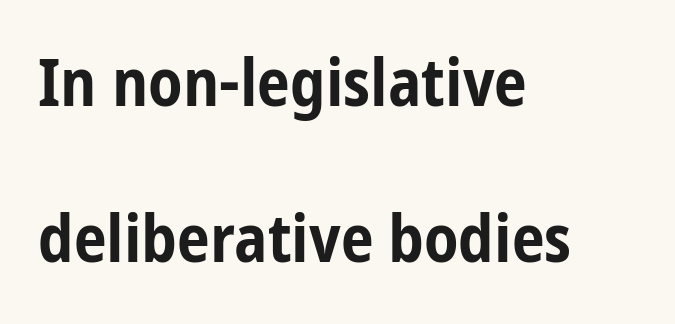
{"serif": "no", "italic": "no", "bold": "yes", "weight": "bold", "width": "condensed", "stroke_contrast": "low", "x_height": "medium", "monospaced": "no", "underline": "no", "align": "left", "line_spacing": "loose", "line_spacing_ratio": 2.37, "letter_spacing": "normal", "letter_spacing_em": 0.0, "glyph_px": 66}
